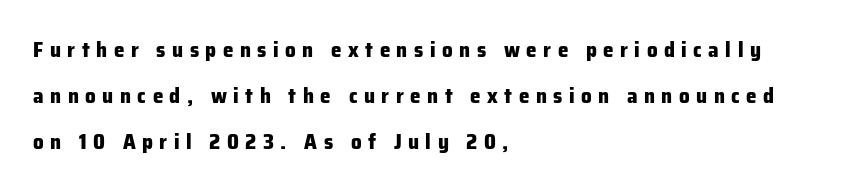
Loose tracking; the words dissolve into strings of separated letters. Airy leading. Nope, not italic — everything's standing straight. Where is the straight margin? On the left. Plain, unruled lines of type. Chunky letters — that's bold for sure.
